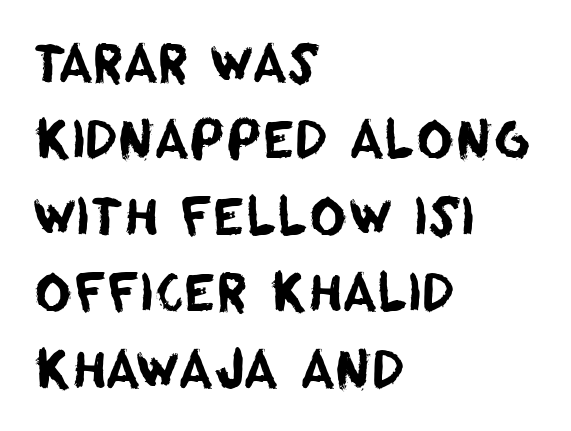
Q: Is the typeface a serif or a sans-serif typeface? A: Sans-serif.
Q: Is the text underlined? A: No.
Q: How is the paragraph aligned? A: Left-aligned.
Q: Is the spacing between letters normal or unusually wide? A: Normal.
Q: Is the spacing between lines tight, normal or loose? A: Normal.
Q: Width (condensed, normal, or wide)? A: Normal.
Q: Stroke contrast? A: Low.
Q: x-height? A: Large.
Q: Monospaced? A: No.
